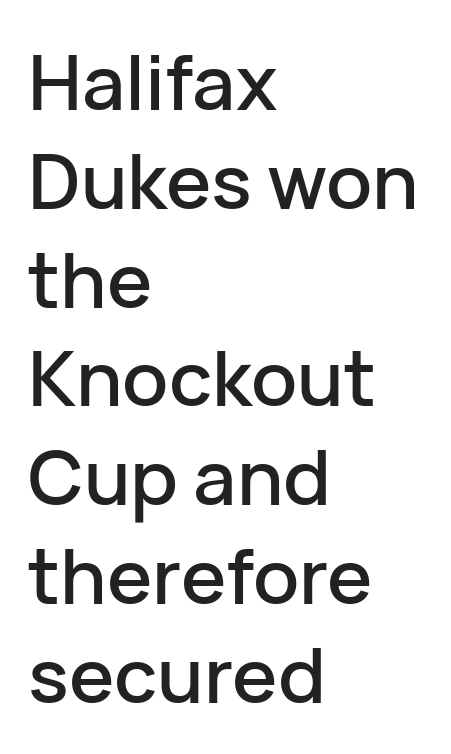
The image shows 76 px sans-serif type, upright; set left-aligned, normal line spacing (1.3x), normal letter spacing, not underlined; low stroke contrast and a medium x-height.
